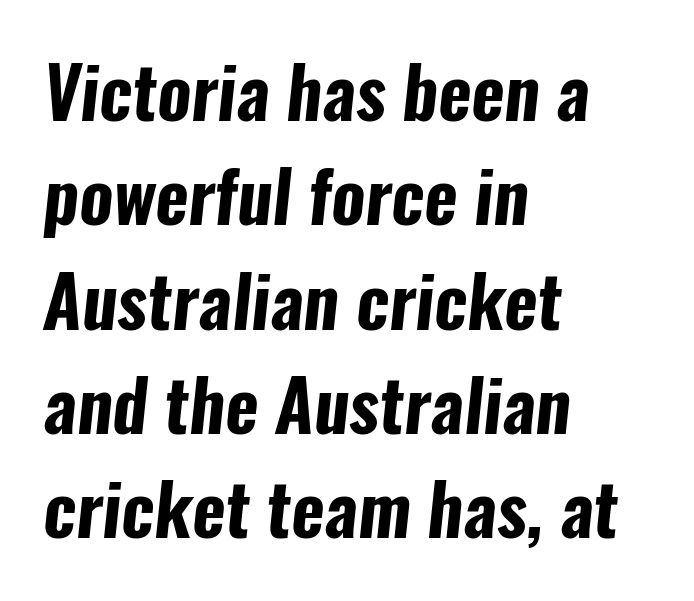
Serifs: no, the terminals of the letterforms are clean. Normally led — the rows are evenly, conventionally spaced. Just letters on the line, the space beneath them empty. Words appear dense and cohesive because spacing is normal. One-word summary of the alignment: left.
